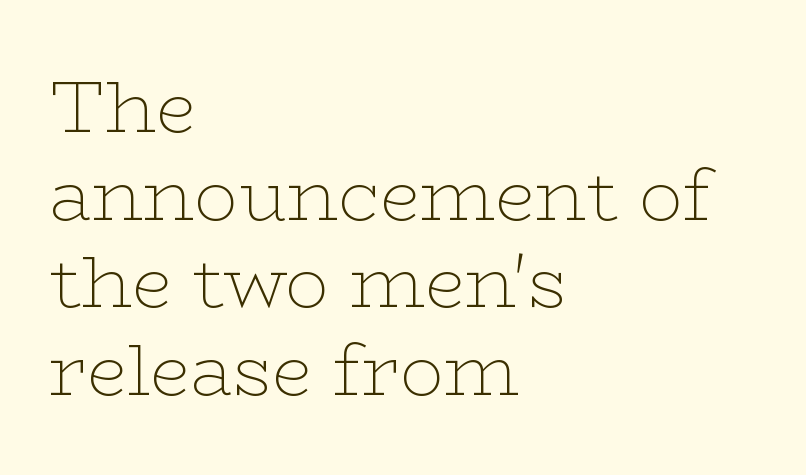
The image shows 73 px thin, wide serif type, upright; set left-aligned, line spacing 1.2x, normal letter spacing, not underlined; low stroke contrast and a medium x-height.
